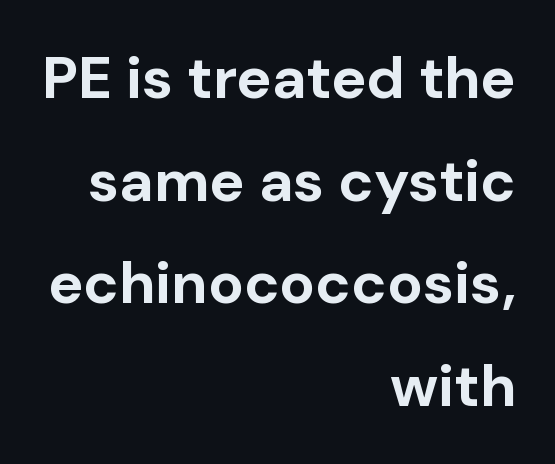
The image shows 59 px bold sans-serif type, upright; set right-aligned, line spacing 1.74x, normal letter spacing, not underlined; low stroke contrast and a medium x-height.
